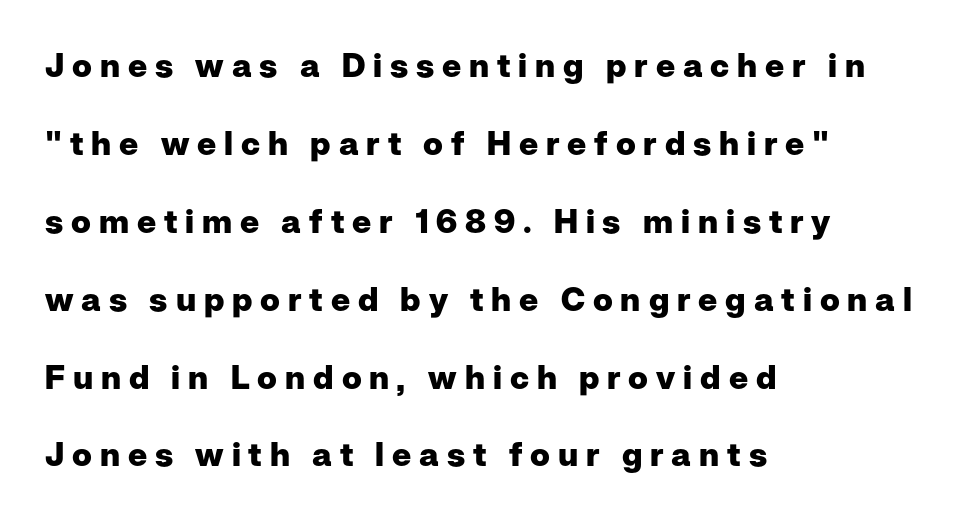
Students, observe: this is what heavily led, spacious text looks like. Chunky letters — that's bold for sure. The text block is weighted toward the left margin, trailing off unevenly rightward. Spacing verdict: proportional, widths tailored to each character. Look at the tracking — it's clearly loosened, letters drifting apart. Underlining? Definitely not there.
